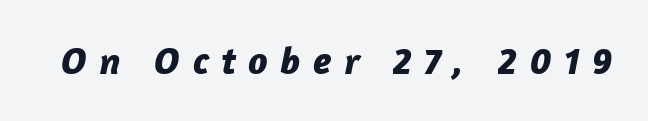
{"italic": "yes", "lean": "right", "slant_degrees": 12, "bold": "yes", "weight": "bold", "width": "normal", "stroke_contrast": "low", "x_height": "medium", "monospaced": "no", "underline": "no", "letter_spacing": "wide", "letter_spacing_em": 0.32, "glyph_px": 39}
